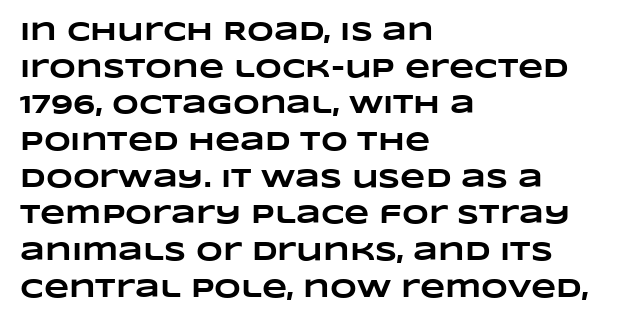
The image shows 26 px bold type; set left-aligned, normal line spacing (1.41x), normal letter spacing, not underlined.
